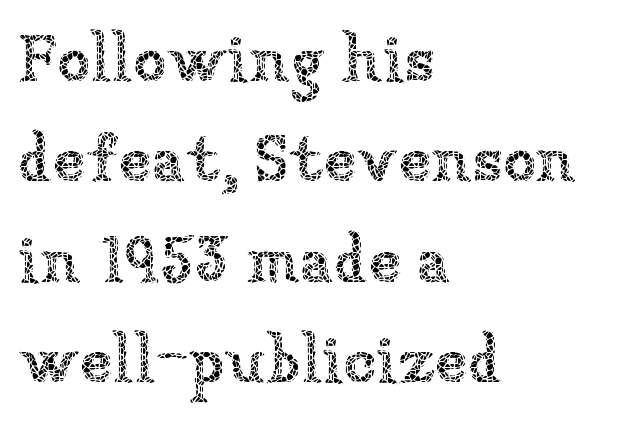
Weight: regular or lighter. The compositor pushed each line to the left boundary. The font's upright variant was chosen for this text. Interline gaps are of average width in this sample.
